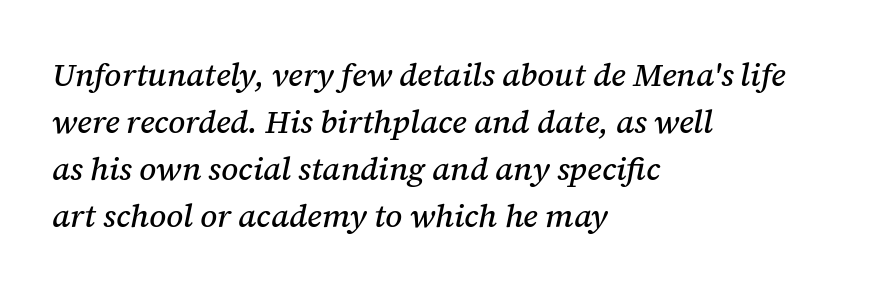
{"serif": "yes", "italic": "yes", "lean": "right", "slant_degrees": 12, "width": "normal", "stroke_contrast": "medium", "x_height": "medium", "monospaced": "no", "underline": "no", "align": "left", "line_spacing": "normal", "line_spacing_ratio": 1.47, "letter_spacing": "normal", "letter_spacing_em": 0.0, "glyph_px": 32}
